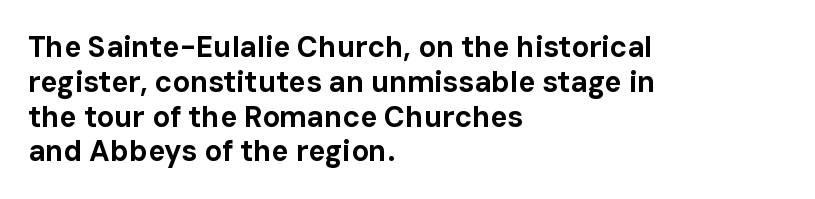
{"serif": "no", "italic": "no", "bold": "yes", "weight": "bold", "width": "normal", "stroke_contrast": "low", "x_height": "medium", "monospaced": "no", "underline": "no", "align": "left", "line_spacing_ratio": 1.2, "letter_spacing": "normal", "letter_spacing_em": 0.0, "glyph_px": 29}
